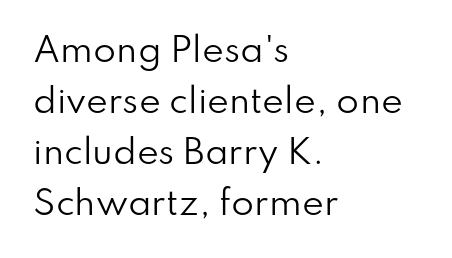
Unlike a traditional serif, this face leaves its strokes unadorned. All the whitespace from short lines collects on the right. This block has exactly the height ordinary leading produces. Tracking value appears to be zero — textbook default spacing. The zone under the glyphs is completely vacant.
